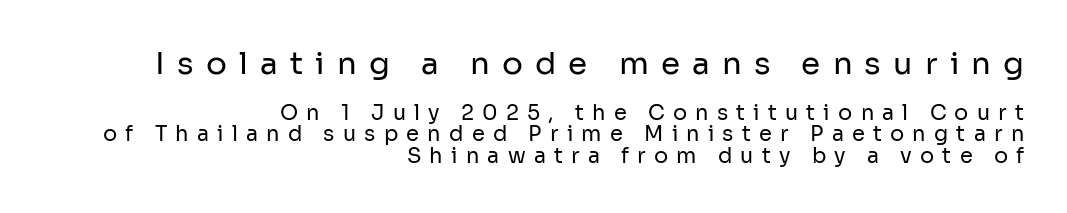
{"serif": "no", "italic": "no", "bold": "no", "weight": "regular", "width": "normal", "stroke_contrast": "low", "x_height": "medium", "monospaced": "no", "underline": "no", "align": "right", "line_spacing": "tight", "line_spacing_ratio": 1.01, "letter_spacing": "wide", "letter_spacing_em": 0.39, "larger_block": "first", "size_ratio": 1.48, "glyph_px": 31}
